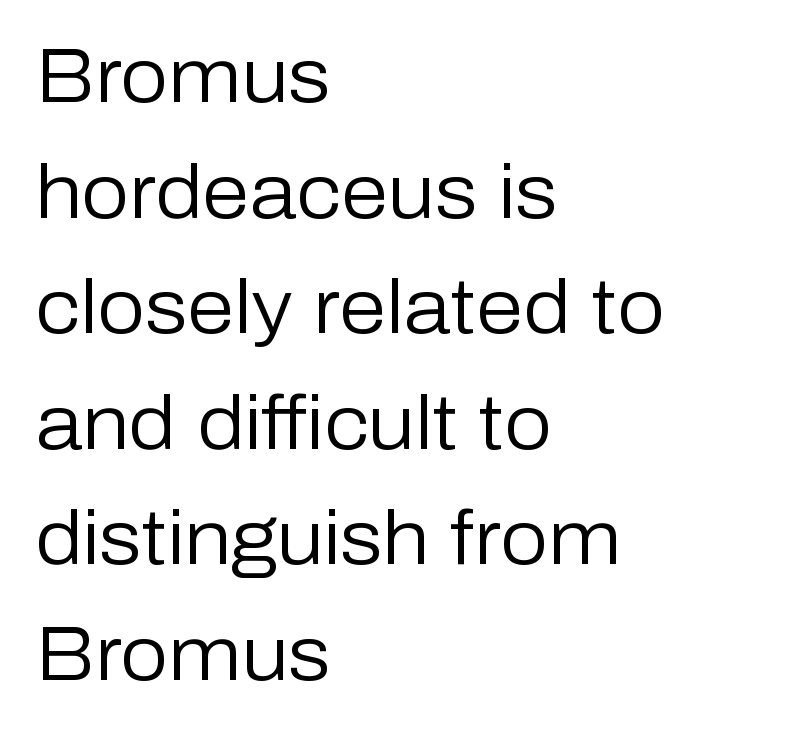
These lines sit exactly where default settings would place them. Classification — sans serif. These lines are rendered in a variable-pitch font. The compositor pushed each line to the left boundary.
